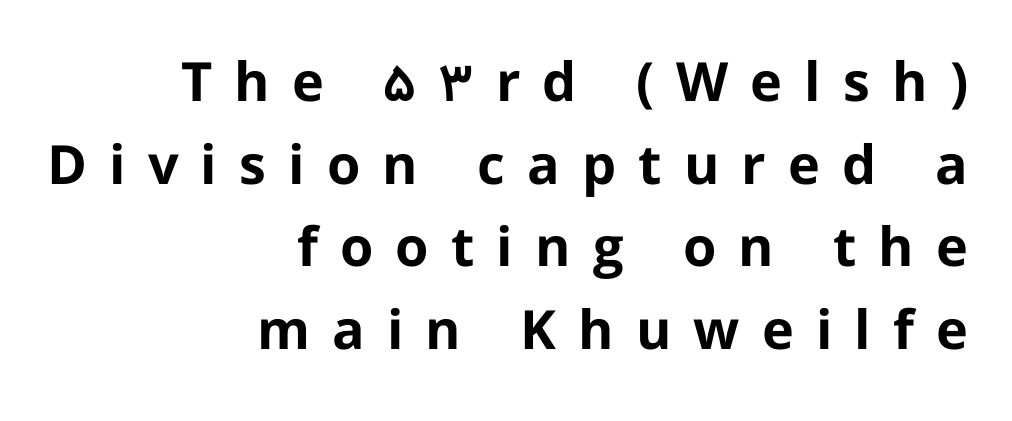
{"serif": "no", "italic": "no", "bold": "yes", "weight": "bold", "width": "normal", "stroke_contrast": "low", "x_height": "medium", "monospaced": "no", "underline": "no", "align": "right", "line_spacing": "normal", "line_spacing_ratio": 1.53, "letter_spacing": "wide", "letter_spacing_em": 0.41, "glyph_px": 54}
